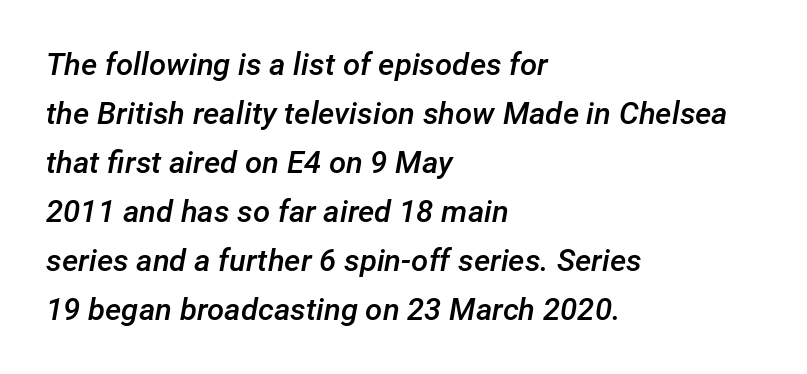
The image shows 31 px semibold type, italic (leaning right); set left-aligned, normal line spacing (1.58x), normal letter spacing, not underlined; low stroke contrast and a medium x-height.
